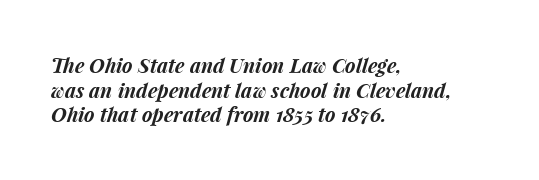
Q: Is the text bold? A: Yes.
Q: Is the text italic (slanted)? A: Yes, it leans right by about 15 degrees.
Q: Is the text underlined? A: No.
Q: How is the paragraph aligned? A: Left-aligned.
Q: Is the spacing between letters normal or unusually wide? A: Normal.
